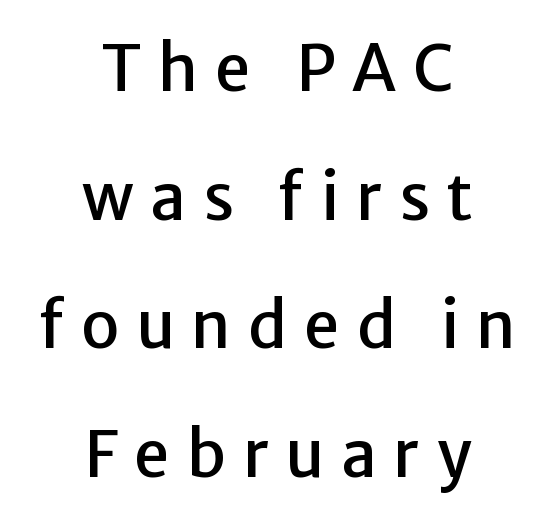
Q: Is the text italic (slanted)? A: No, it is upright.
Q: Is the typeface a serif or a sans-serif typeface? A: Sans-serif.
Q: Is the text underlined? A: No.
Q: How is the paragraph aligned? A: Centered.
Q: Is the spacing between letters normal or unusually wide? A: Unusually wide.
Q: Is the spacing between lines tight, normal or loose? A: Loose.
Q: Width (condensed, normal, or wide)? A: Normal.
Q: Stroke contrast? A: Low.
Q: x-height? A: Medium.
Q: Monospaced? A: No.
